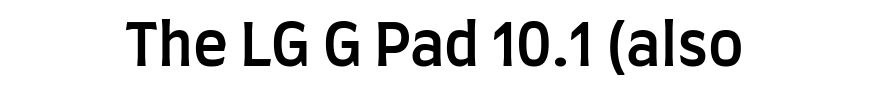
Q: Is the text bold? A: Semi-bold.
Q: Is the text italic (slanted)? A: No, it is upright.
Q: Is the typeface a serif or a sans-serif typeface? A: Sans-serif.
Q: Is the text underlined? A: No.
Q: How is the paragraph aligned? A: Centered.
Q: Is the spacing between letters normal or unusually wide? A: Normal.
Q: Width (condensed, normal, or wide)? A: Condensed.
Q: Stroke contrast? A: Low.
Q: x-height? A: Large.
Q: Monospaced? A: No.
